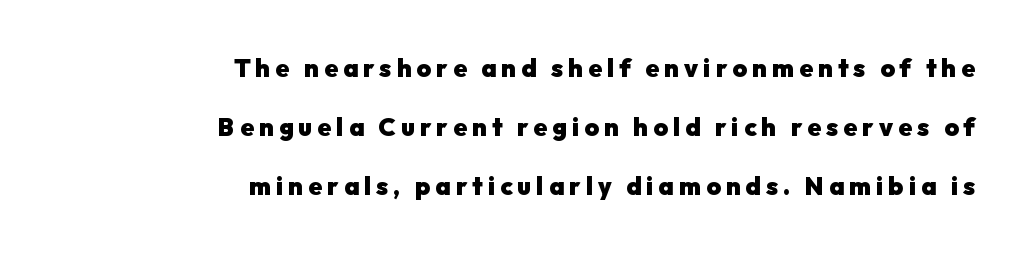
Q: Is the text bold? A: Yes.
Q: Is the text italic (slanted)? A: No, it is upright.
Q: Is the text underlined? A: No.
Q: How is the paragraph aligned? A: Right-aligned.
Q: Is the spacing between letters normal or unusually wide? A: Unusually wide.
Q: Is the spacing between lines tight, normal or loose? A: Loose.
